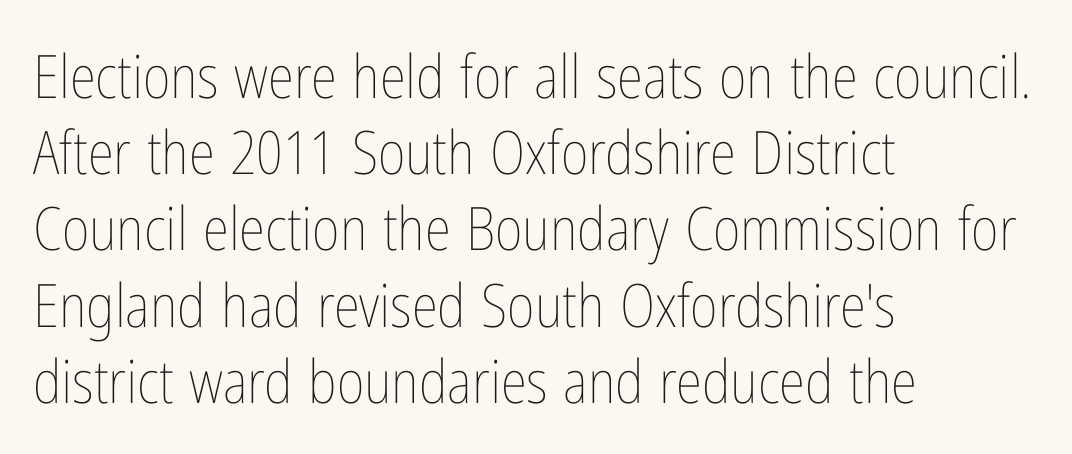
{"italic": "no", "bold": "no", "weight": "thin", "width": "condensed", "stroke_contrast": "low", "x_height": "medium", "monospaced": "no", "underline": "no", "align": "left", "line_spacing": "normal", "line_spacing_ratio": 1.27, "letter_spacing": "normal", "letter_spacing_em": 0.0, "glyph_px": 60}
